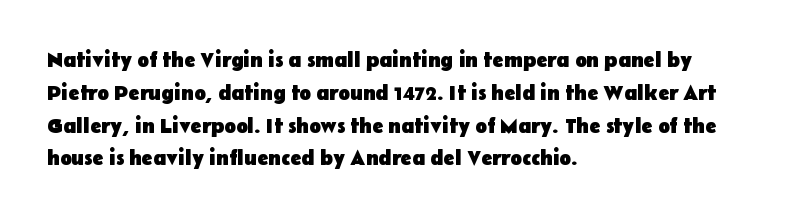
Weight check: bold — yes, fully. This rendering features lettering with no underline. This is the regular roman posture of the typeface. Is there much room between lines? A standard amount, neither cramped nor airy. No extra tracking has been applied to these lines. The rag falls on the right side of this text block.
